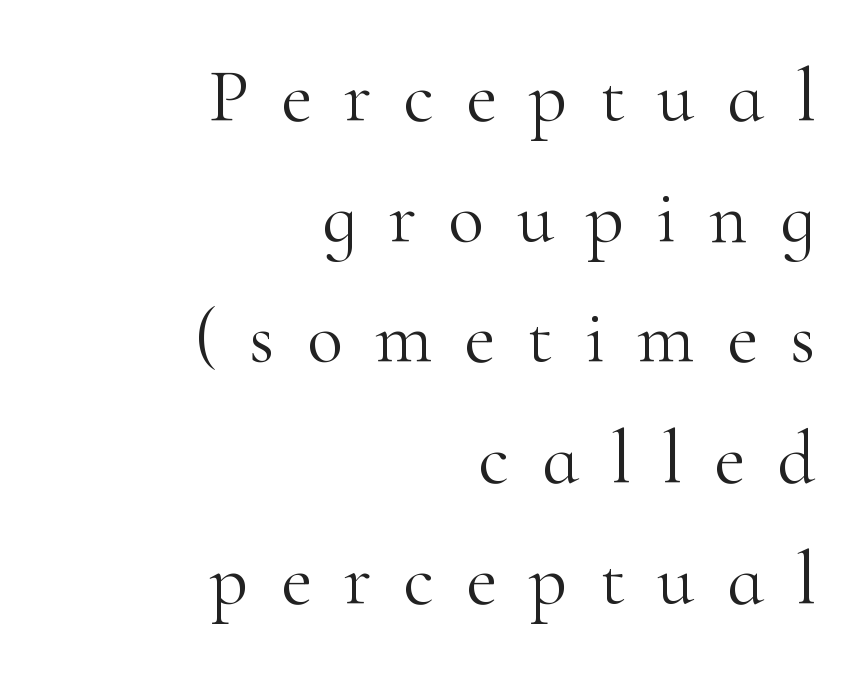
Every row of glyphs terminates at an identical x-position on the right. The axis of the letterforms is exactly vertical. Regarding serifs, this sample has them. The passage shown has open, widely tracked lettering throughout.
